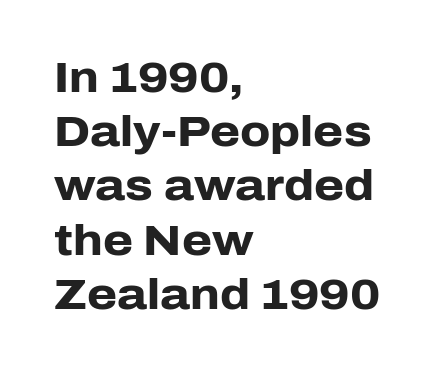
{"serif": "no", "italic": "no", "bold": "yes", "weight": "heavy", "width": "normal", "stroke_contrast": "low", "x_height": "medium", "monospaced": "no", "underline": "no", "align": "left", "line_spacing": "normal", "line_spacing_ratio": 1.26, "letter_spacing": "normal", "letter_spacing_em": 0.0, "glyph_px": 43}
